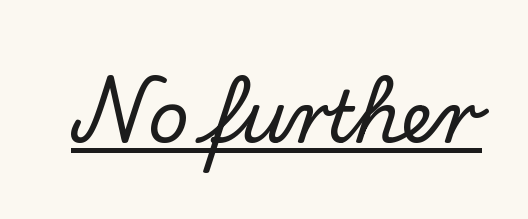
The image shows 71 px serif type; set normal letter spacing, underlined; low stroke contrast and a small x-height.
